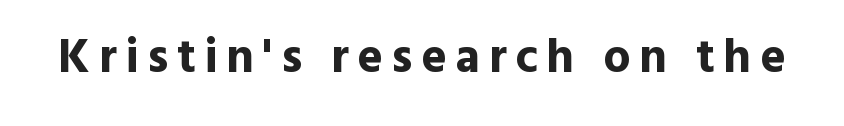
The image shows 48 px bold sans-serif type, upright; set not underlined; a medium x-height.
